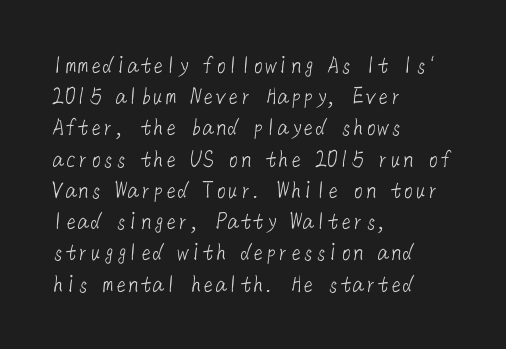
The image shows 25 px text type; set left-aligned, normal line spacing (1.25x), normal letter spacing, not underlined.
